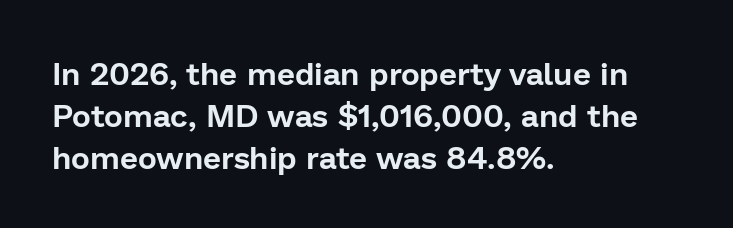
{"serif": "no", "italic": "no", "width": "normal", "stroke_contrast": "low", "x_height": "medium", "monospaced": "no", "underline": "no", "align": "left", "line_spacing": "normal", "line_spacing_ratio": 1.31, "letter_spacing": "normal", "letter_spacing_em": 0.0, "glyph_px": 32}
